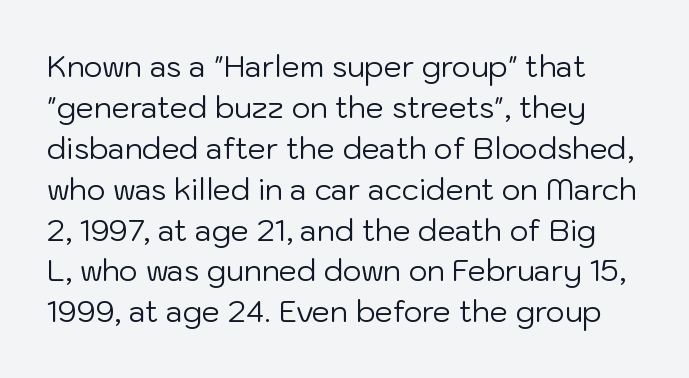
Q: Is the text bold? A: No.
Q: Is the text italic (slanted)? A: No, it is upright.
Q: Is the typeface a serif or a sans-serif typeface? A: Sans-serif.
Q: Is the text underlined? A: No.
Q: Is the spacing between letters normal or unusually wide? A: Normal.
Q: Is the spacing between lines tight, normal or loose? A: Normal.
Q: Width (condensed, normal, or wide)? A: Normal.
Q: Stroke contrast? A: Low.
Q: x-height? A: Medium.
Q: Monospaced? A: No.
